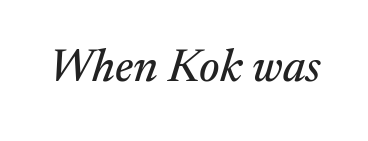
Q: Is the text italic (slanted)? A: Yes, it leans right by about 17 degrees.
Q: Is the typeface a serif or a sans-serif typeface? A: Serif.
Q: Is the text underlined? A: No.
Q: Is the spacing between letters normal or unusually wide? A: Normal.
Q: Width (condensed, normal, or wide)? A: Normal.
Q: Stroke contrast? A: Medium.
Q: x-height? A: Medium.
Q: Monospaced? A: No.
